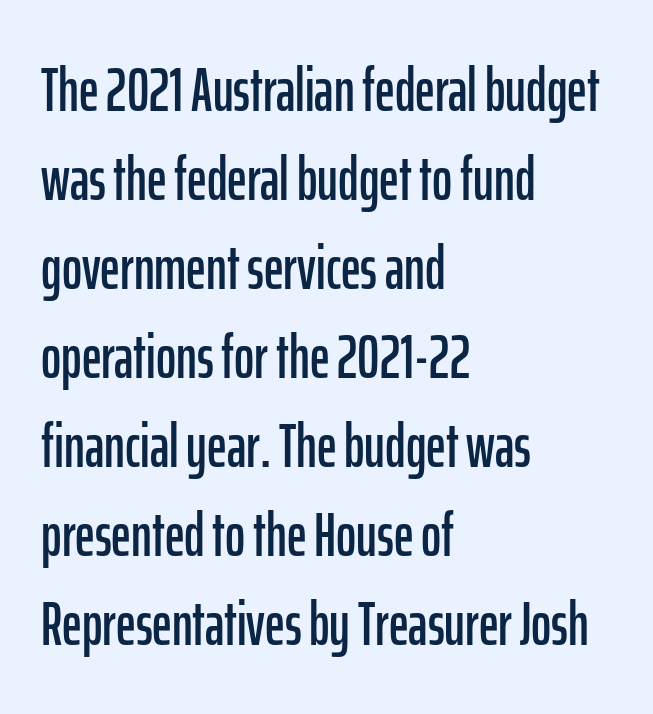
Q: Is the text italic (slanted)? A: No, it is upright.
Q: Is the typeface a serif or a sans-serif typeface? A: Sans-serif.
Q: Is the text underlined? A: No.
Q: How is the paragraph aligned? A: Left-aligned.
Q: Is the spacing between letters normal or unusually wide? A: Normal.
Q: Is the spacing between lines tight, normal or loose? A: Normal.
Q: Width (condensed, normal, or wide)? A: Condensed.
Q: Stroke contrast? A: Low.
Q: x-height? A: Medium.
Q: Monospaced? A: No.
